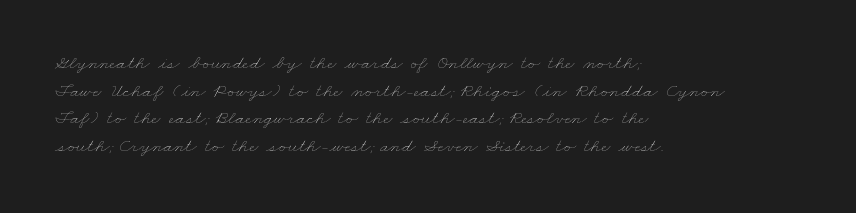
{"bold": "no", "underline": "no", "align": "left", "line_spacing": "normal", "line_spacing_ratio": 1.38, "letter_spacing": "normal", "letter_spacing_em": 0.0, "glyph_px": 20}
